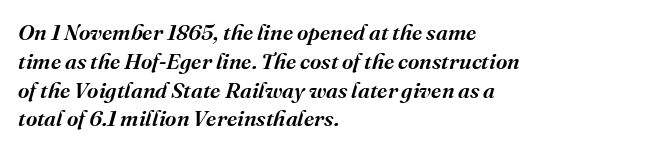
The image shows 22 px text type, italic (leaning right); set left-aligned, normal line spacing (1.31x), normal letter spacing, not underlined.
